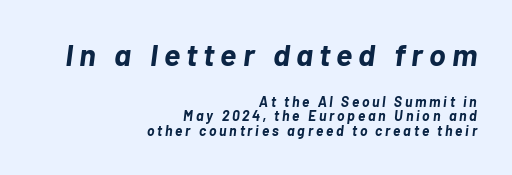
{"italic": "yes", "lean": "right", "slant_degrees": 7, "bold": "yes", "weight": "bold", "width": "normal", "stroke_contrast": "low", "x_height": "medium", "monospaced": "no", "underline": "no", "align": "right", "line_spacing": "tight", "line_spacing_ratio": 1.06, "letter_spacing": "wide", "letter_spacing_em": 0.2, "larger_block": "first", "size_ratio": 2.21, "glyph_px": 31}
